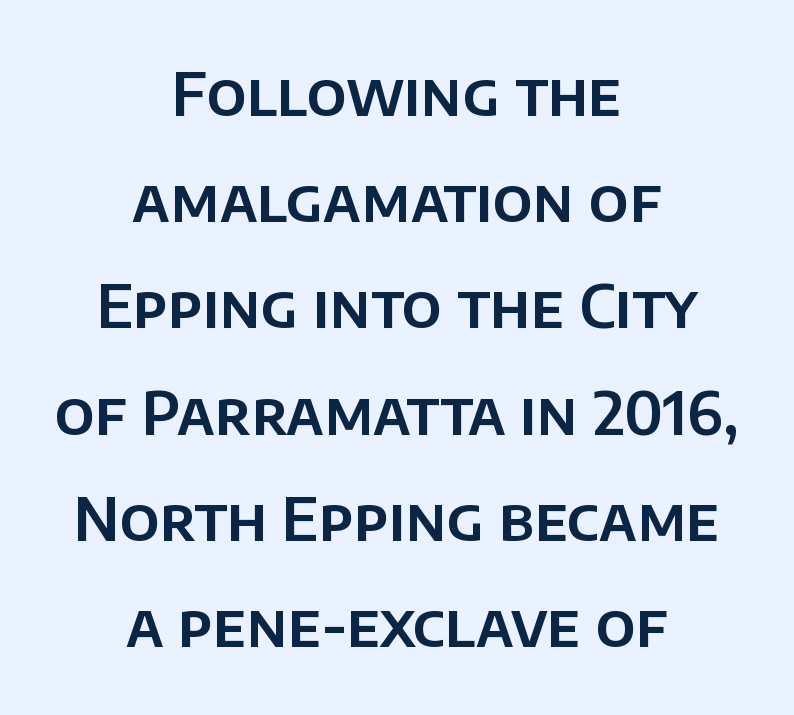
{"serif": "no", "italic": "no", "width": "normal", "stroke_contrast": "low", "x_height": "large", "monospaced": "no", "underline": "no", "align": "center", "line_spacing_ratio": 1.77, "letter_spacing": "normal", "letter_spacing_em": 0.0, "glyph_px": 60}
